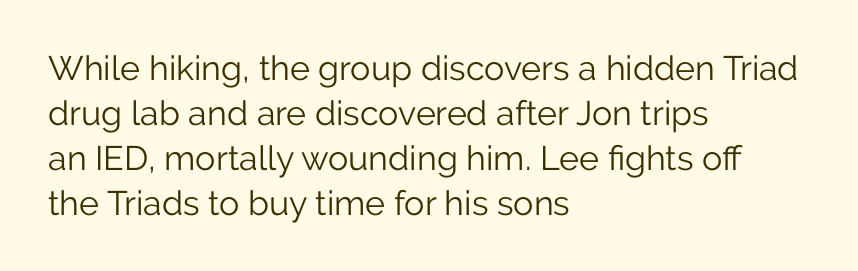
The space beneath each line is pristine and unruled. Note the varied advance widths — an 'i' is clearly narrower than an 'm'. Letter spacing: default. Evenly set lines give the paragraph a standard silhouette. A classic flush-left, rag-right setting is used for this passage. The passage shown is not bold in any degree.
